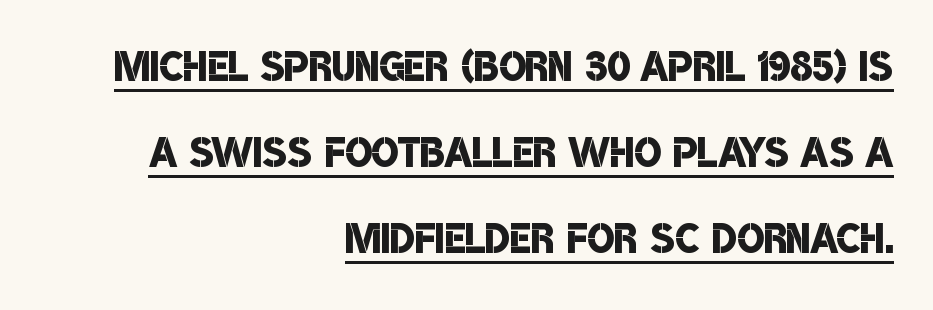
The image shows 56 px semibold, condensed sans-serif type; set right-aligned, normal line spacing (1.54x), normal letter spacing, underlined; low stroke contrast and a large x-height.
